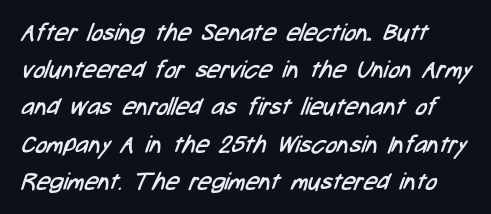
{"bold": "no", "underline": "no", "line_spacing": "normal", "line_spacing_ratio": 1.55, "letter_spacing": "normal", "letter_spacing_em": 0.0, "glyph_px": 24}
